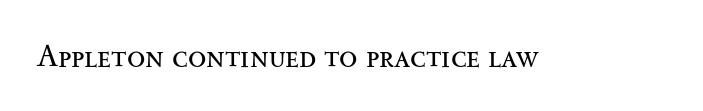
The font's upright variant was chosen for this text. Honestly, the letter spacing is just normal — you wouldn't notice it. In terms of letterform style, serifs are clearly present. The letters look calm and open, with moderate or lighter stems.
